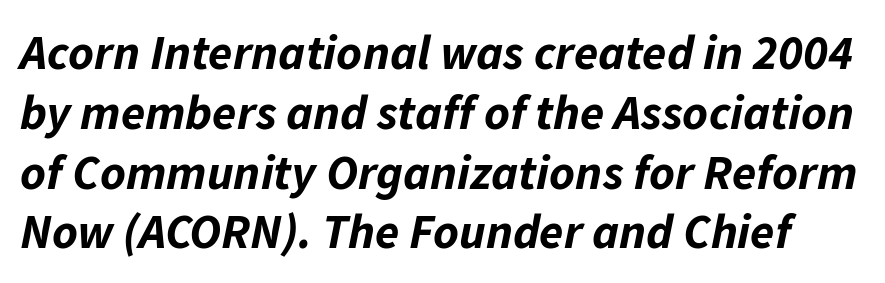
Type without underlining. As a designer I'd log this as weight 700, bold. Honestly, the letter spacing is just normal — you wouldn't notice it. The lettering tilts uniformly, giving the passage an italic look.
